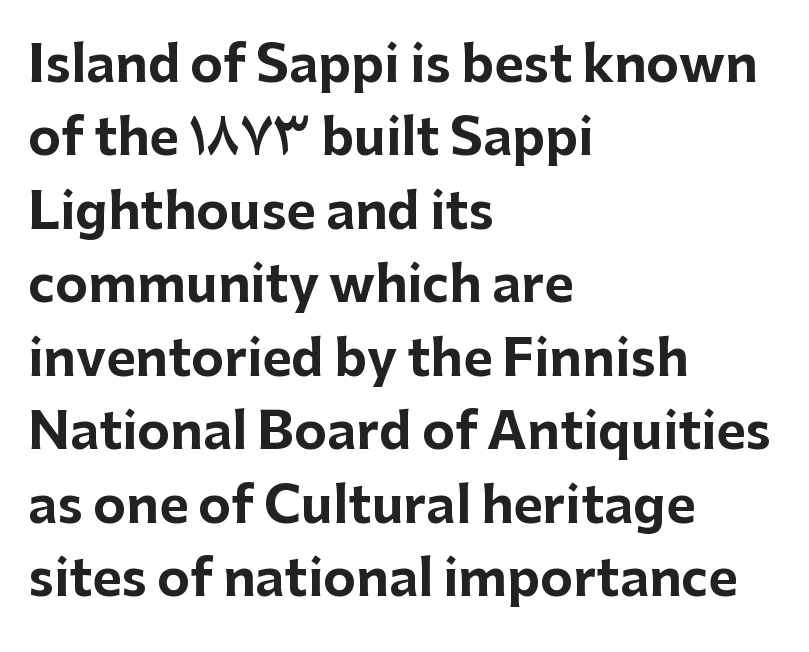
{"serif": "no", "italic": "no", "bold": "yes", "weight": "bold", "width": "normal", "stroke_contrast": "low", "x_height": "medium", "monospaced": "no", "underline": "no", "align": "left", "line_spacing": "normal", "line_spacing_ratio": 1.47, "letter_spacing": "normal", "letter_spacing_em": 0.0, "glyph_px": 50}
